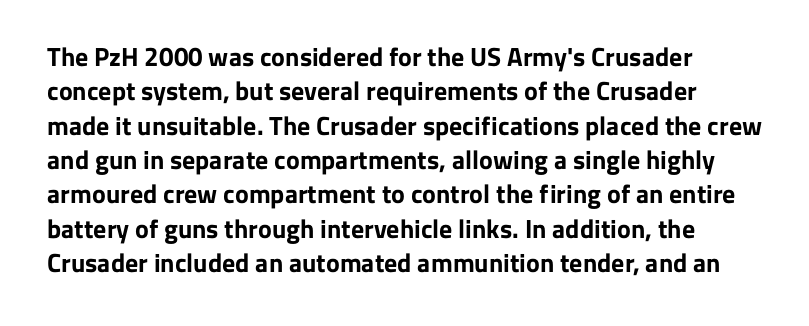
The strokes are fattened all the way to bold. Lines of text with bare space underneath. In terms of posture, this sample is upright. The gaps between neighbouring characters are ordinary and unremarkable.
